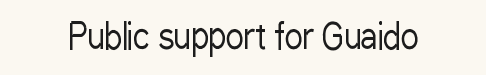
Does the type have serifs? No, each stem ends abruptly. This sample has the flowing, uneven cadence of proportional lettering. Nobody drew a line under any word here. A roman cut, with each character standing at attention.
